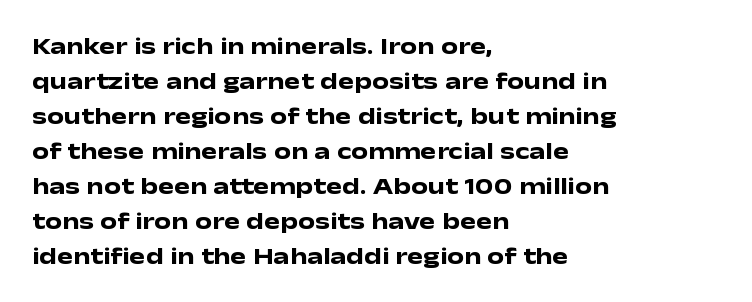
Q: Is the text bold? A: Yes.
Q: Is the text italic (slanted)? A: No, it is upright.
Q: Is the text underlined? A: No.
Q: How is the paragraph aligned? A: Left-aligned.
Q: Is the spacing between letters normal or unusually wide? A: Normal.
Q: Is the spacing between lines tight, normal or loose? A: Normal.
